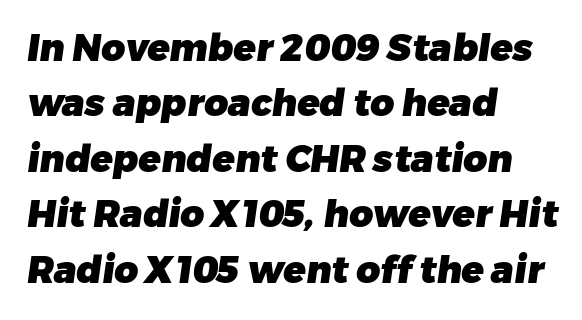
Note the varied advance widths — an 'i' is clearly narrower than an 'm'. Between one letter and the next there's only the usual sliver of space. Notice how thick the strokes are: this is what a full bold looks like. The glyphs are unaccompanied by any horizontal stroke below them. This rendering uses left alignment, leaving the right contour irregular. Stroke terminals: plain, sans-serif.
